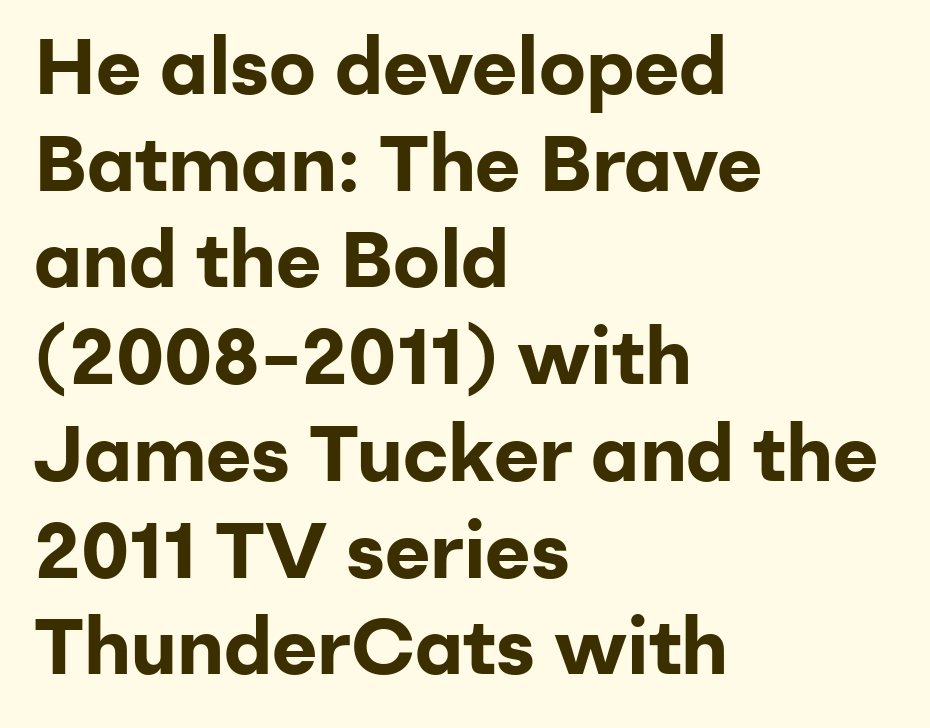
{"serif": "no", "italic": "no", "bold": "yes", "weight": "bold", "width": "normal", "stroke_contrast": "low", "x_height": "medium", "monospaced": "no", "underline": "no", "align": "left", "line_spacing_ratio": 1.24, "letter_spacing": "normal", "letter_spacing_em": 0.0, "glyph_px": 78}
